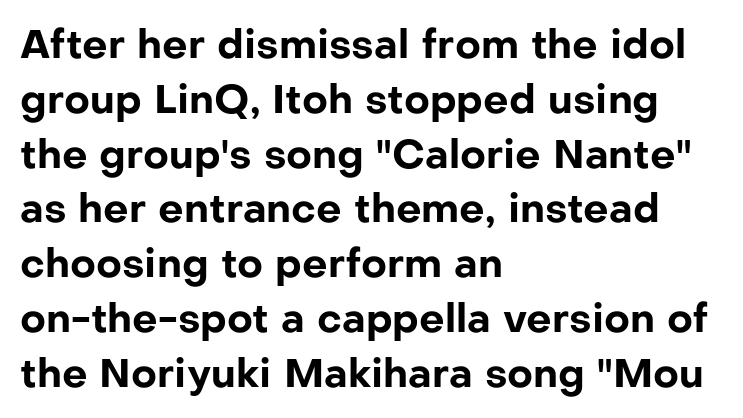
The image shows 40 px bold sans-serif type, upright; set left-aligned, normal line spacing (1.37x), normal letter spacing, not underlined; low stroke contrast and a medium x-height.
